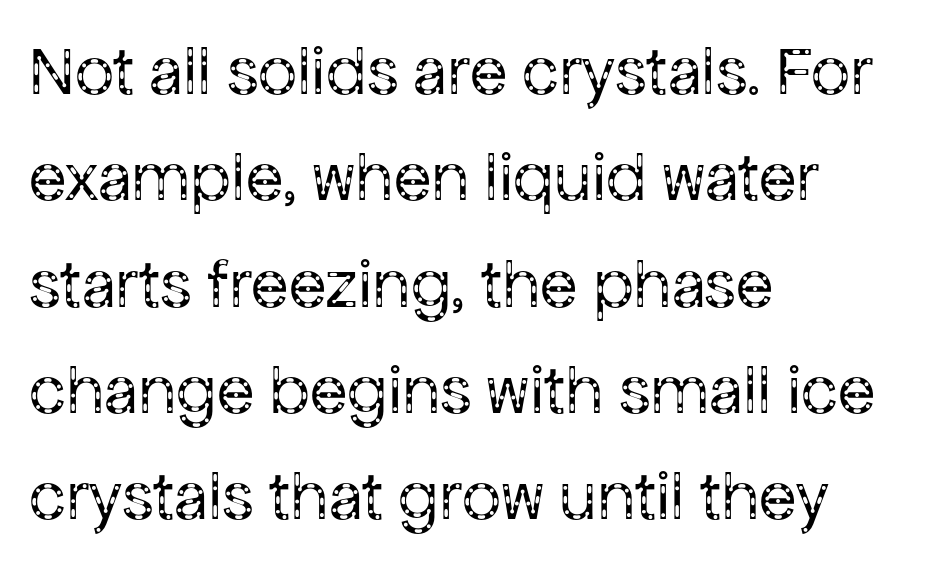
The image shows 69 px regular-weight sans-serif type, upright; set left-aligned, normal line spacing (1.54x), normal letter spacing, not underlined; low stroke contrast and a medium x-height.
